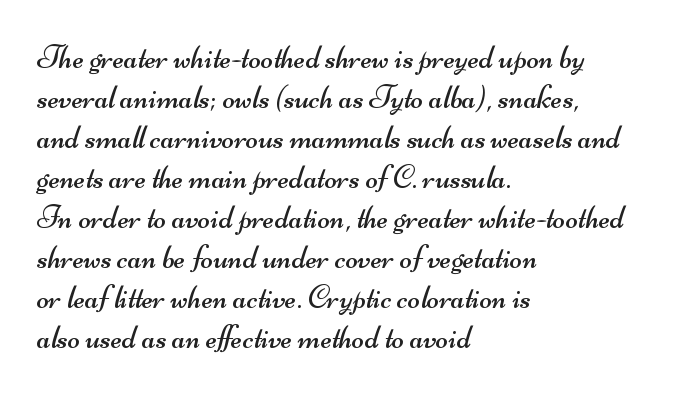
The image shows 33 px regular-weight, wide sans-serif type; set left-aligned, line spacing 1.21x, normal letter spacing, not underlined; medium stroke contrast and a small x-height.
